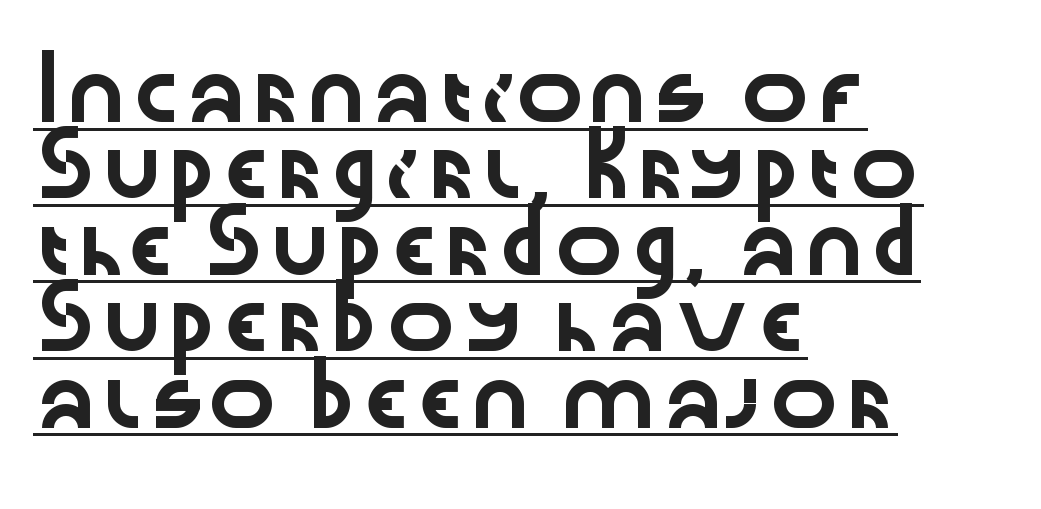
{"serif": "no", "italic": "no", "width": "wide", "stroke_contrast": "low", "x_height": "medium", "monospaced": "no", "underline": "yes", "align": "left", "line_spacing": "normal", "line_spacing_ratio": 1.34, "letter_spacing": "normal", "letter_spacing_em": 0.0, "glyph_px": 57}
